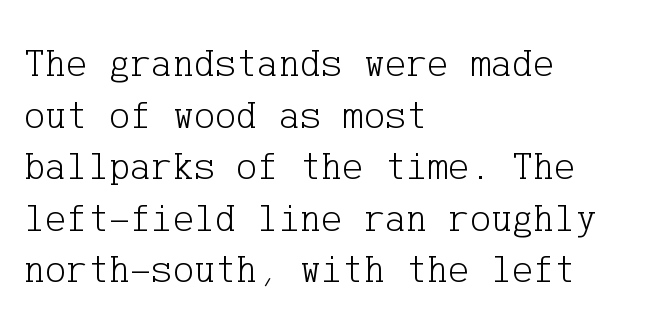
Has an underline been added? It has not. Counters stay open thanks to moderate or lighter strokes. Evenly set lines give the paragraph a standard silhouette. Caption: multi-line text, flush left, ragged right. This rendering leaves character spacing at its baseline value.
